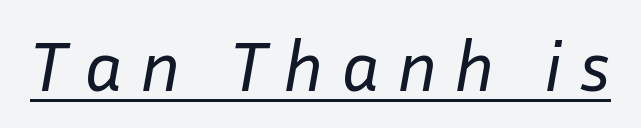
{"italic": "yes", "lean": "right", "slant_degrees": 10, "bold": "no", "weight": "regular", "width": "normal", "stroke_contrast": "low", "x_height": "medium", "monospaced": "no", "underline": "yes", "letter_spacing": "wide", "letter_spacing_em": 0.24, "glyph_px": 71}
